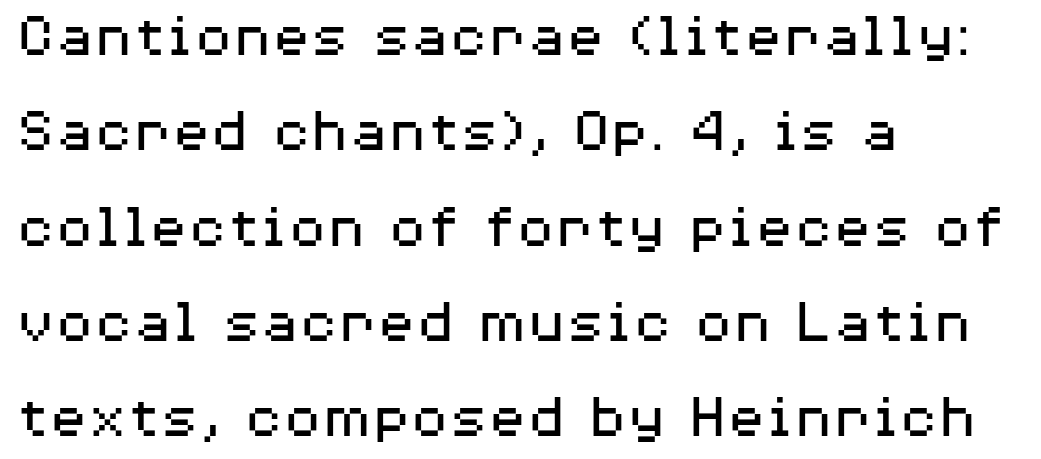
{"serif": "no", "italic": "no", "bold": "no", "weight": "regular", "width": "wide", "stroke_contrast": "medium", "x_height": "medium", "monospaced": "no", "underline": "no", "align": "left", "line_spacing": "normal", "line_spacing_ratio": 1.49, "letter_spacing": "normal", "letter_spacing_em": 0.0, "glyph_px": 64}
